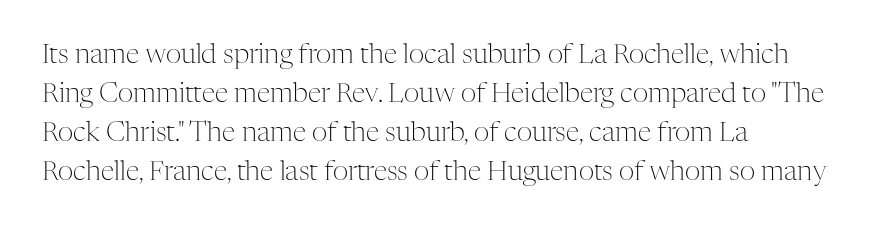
{"italic": "no", "bold": "no", "underline": "no", "align": "left", "line_spacing": "normal", "line_spacing_ratio": 1.44, "letter_spacing": "normal", "letter_spacing_em": 0.0, "glyph_px": 27}
